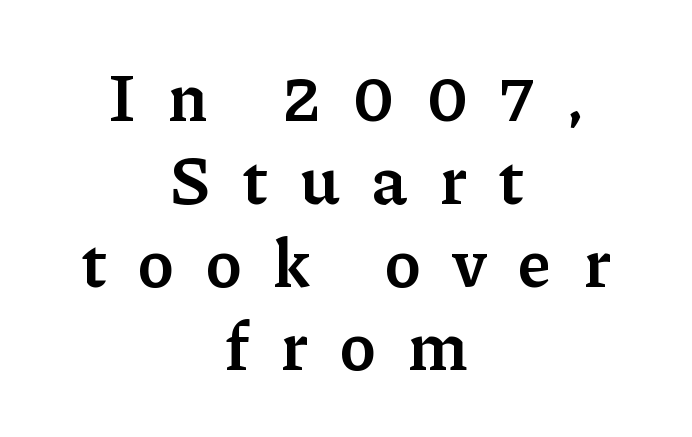
Varying glyph widths throughout — classic text-font behaviour. The typesetting leans somewhat heavy: a semibold. Loose tracking; the words dissolve into strings of separated letters. Each letter's strokes conclude with small projecting serifs.
